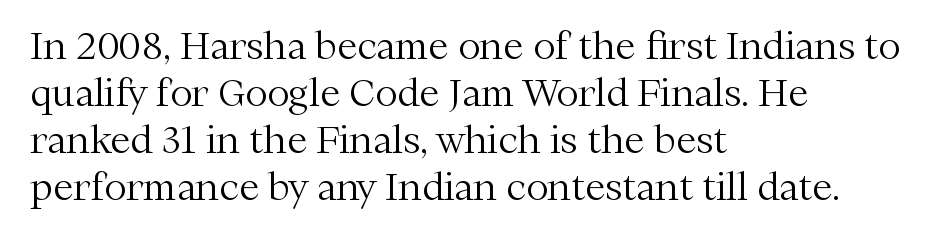
One glance says typical: line gaps are just what's usual. Weight: in the light-to-regular range. The lettering stays uniformly vertical, giving the passage a roman look. The gaps between neighbouring characters are ordinary and unremarkable. A serif font was chosen for this passage. The lines are quadded left.
